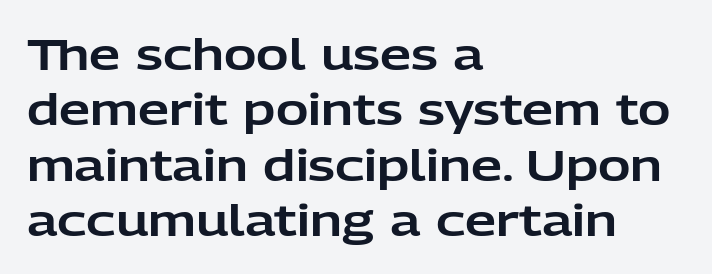
{"serif": "no", "italic": "no", "width": "normal", "stroke_contrast": "low", "x_height": "medium", "monospaced": "no", "underline": "no", "align": "left", "line_spacing": "normal", "line_spacing_ratio": 1.26, "letter_spacing": "normal", "letter_spacing_em": 0.0, "glyph_px": 44}
